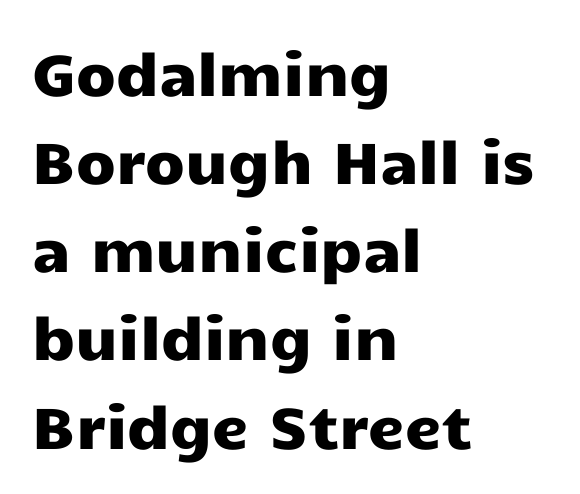
Q: Is the text italic (slanted)? A: No, it is upright.
Q: Is the typeface a serif or a sans-serif typeface? A: Sans-serif.
Q: Is the text underlined? A: No.
Q: How is the paragraph aligned? A: Left-aligned.
Q: Is the spacing between letters normal or unusually wide? A: Normal.
Q: Is the spacing between lines tight, normal or loose? A: Normal.
Q: Width (condensed, normal, or wide)? A: Wide.
Q: Stroke contrast? A: Low.
Q: x-height? A: Medium.
Q: Monospaced? A: No.
